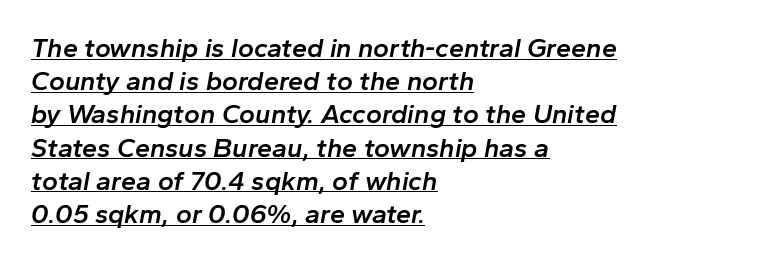
{"italic": "yes", "lean": "right", "slant_degrees": 10, "bold": "semi", "underline": "yes", "align": "left", "line_spacing_ratio": 1.23, "letter_spacing": "normal", "letter_spacing_em": 0.0, "glyph_px": 27}
